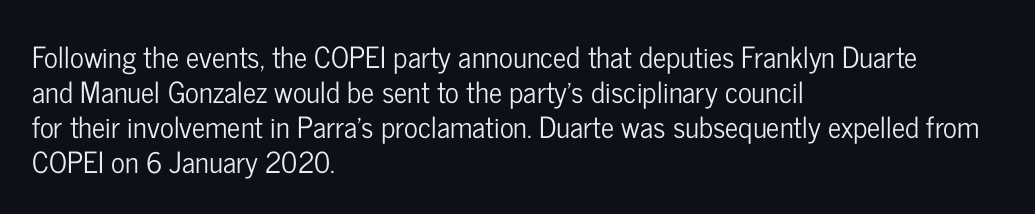
Q: Is the text italic (slanted)? A: No, it is upright.
Q: Is the typeface a serif or a sans-serif typeface? A: Sans-serif.
Q: Is the text underlined? A: No.
Q: How is the paragraph aligned? A: Left-aligned.
Q: Is the spacing between letters normal or unusually wide? A: Normal.
Q: Width (condensed, normal, or wide)? A: Condensed.
Q: Stroke contrast? A: Low.
Q: x-height? A: Medium.
Q: Monospaced? A: No.
